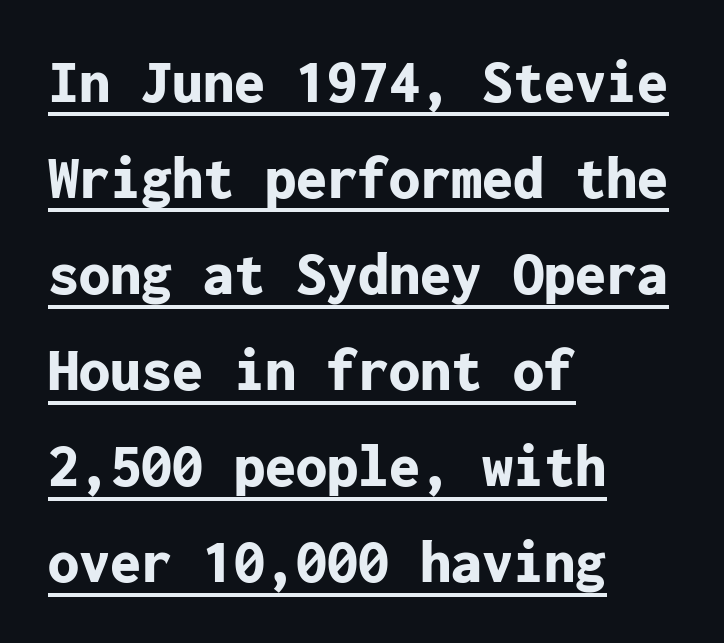
The image shows 62 px bold sans-serif type, upright, monospaced; set left-aligned, normal line spacing (1.55x), normal letter spacing, underlined; low stroke contrast and a medium x-height.
